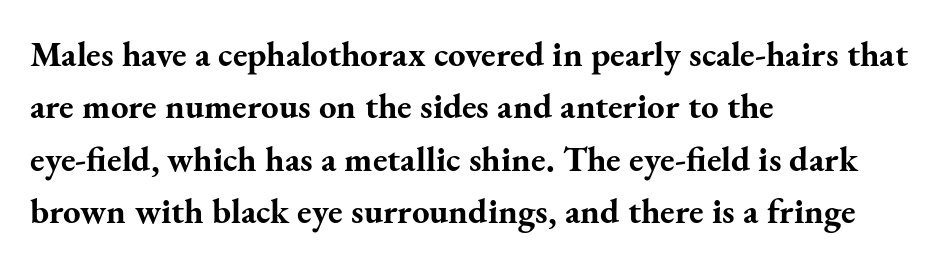
Q: Is the text bold? A: Yes.
Q: Is the text italic (slanted)? A: No, it is upright.
Q: Is the typeface a serif or a sans-serif typeface? A: Serif.
Q: Is the text underlined? A: No.
Q: How is the paragraph aligned? A: Left-aligned.
Q: Is the spacing between letters normal or unusually wide? A: Normal.
Q: Is the spacing between lines tight, normal or loose? A: Normal.
Q: Width (condensed, normal, or wide)? A: Normal.
Q: Stroke contrast? A: Medium.
Q: x-height? A: Small.
Q: Monospaced? A: No.
